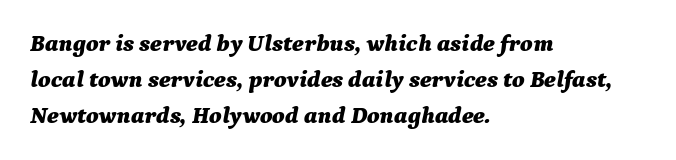
Q: Is the text bold? A: Yes.
Q: Is the text italic (slanted)? A: Yes, it leans right by about 9 degrees.
Q: Is the text underlined? A: No.
Q: How is the paragraph aligned? A: Left-aligned.
Q: Is the spacing between letters normal or unusually wide? A: Normal.
Q: Is the spacing between lines tight, normal or loose? A: Normal.
